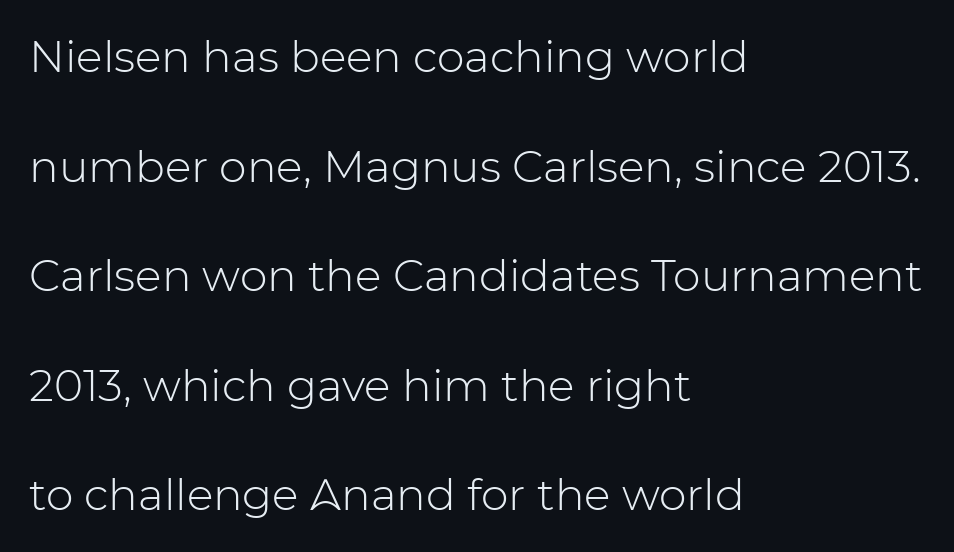
Each word holds together tightly as a unit, with standard inter-letter gaps. A great deal of white space separates one row of letters from the next. A typesetter would mark this as roman, not italic. Note the varied advance widths — an 'i' is clearly narrower than an 'm'. Where is the straight margin? On the left. The characters display no serif detailing; their extremities are plain.
